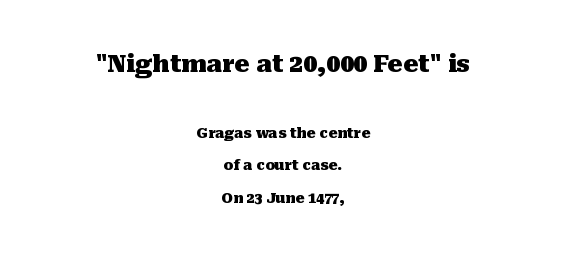
Baseline-to-baseline distance is far greater than the letter height. Has an underline been added? It has not. Character size in the leading block exceeds that of the trailing block. Reading down the block, each line starts at a different indent, mirrored at its end. This rendering leaves character spacing at its baseline value. Posture: straight, roman, zero tilt.
